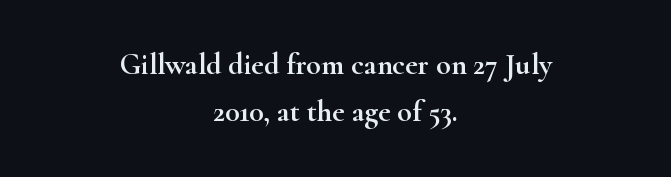
{"serif": "yes", "italic": "no", "width": "wide", "stroke_contrast": "high", "x_height": "small", "monospaced": "no", "underline": "no", "align": "center", "line_spacing": "normal", "line_spacing_ratio": 1.58, "letter_spacing": "normal", "letter_spacing_em": 0.0, "glyph_px": 30}
